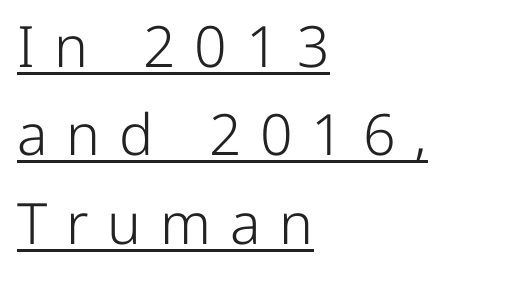
{"serif": "no", "italic": "no", "bold": "no", "weight": "light", "width": "normal", "stroke_contrast": "low", "x_height": "medium", "monospaced": "no", "underline": "yes", "align": "left", "line_spacing": "normal", "line_spacing_ratio": 1.55, "letter_spacing": "wide", "letter_spacing_em": 0.33, "glyph_px": 57}
